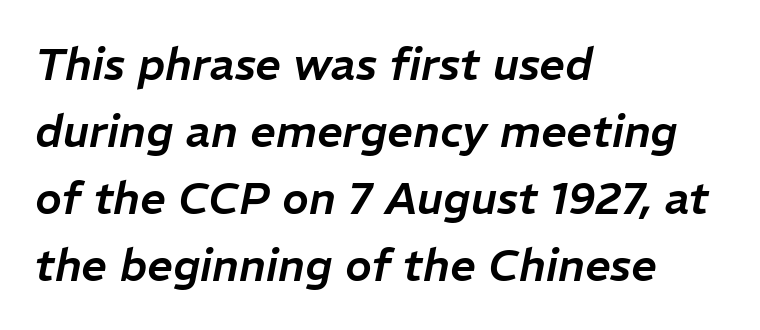
This sample uses an oblique cut, with every glyph tilted off the vertical. The horizontal fit of the characters is conventional and even. Visually the block forms a straight wall on the left and a jagged coastline on the right. Does the leading feel generous? No, just average.
